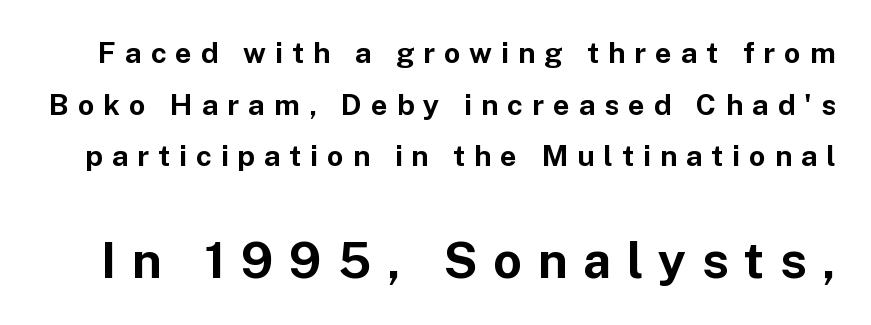
The specimen omits any rule beneath the text block's lines. The letters carry no serifs — their stems end cleanly without finishing strokes. The face used here is rendered with a markedly widened letterfit. The more generous point size was reserved for the lower chunk.
